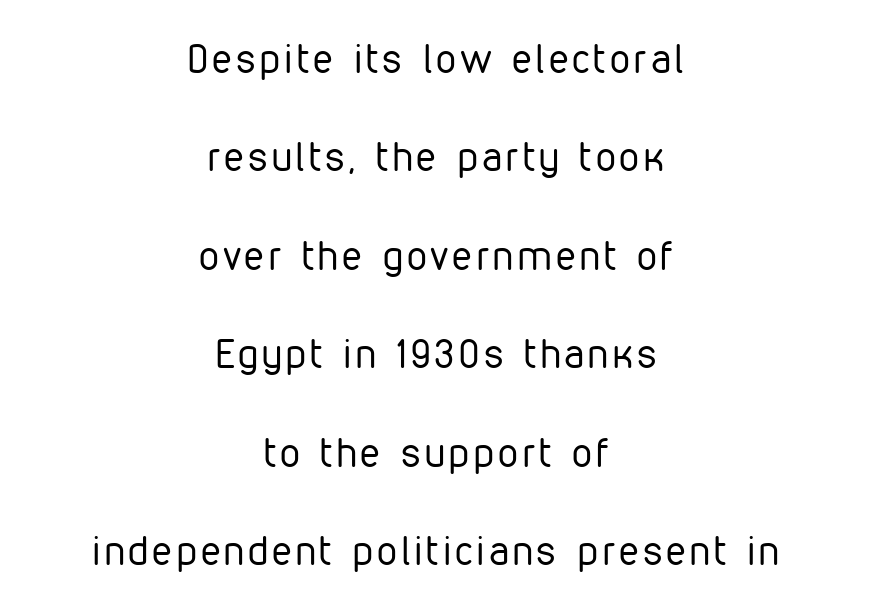
{"serif": "no", "italic": "no", "bold": "no", "weight": "regular", "width": "condensed", "stroke_contrast": "low", "x_height": "medium", "monospaced": "no", "underline": "no", "align": "center", "line_spacing": "loose", "line_spacing_ratio": 2.46, "glyph_px": 40}
